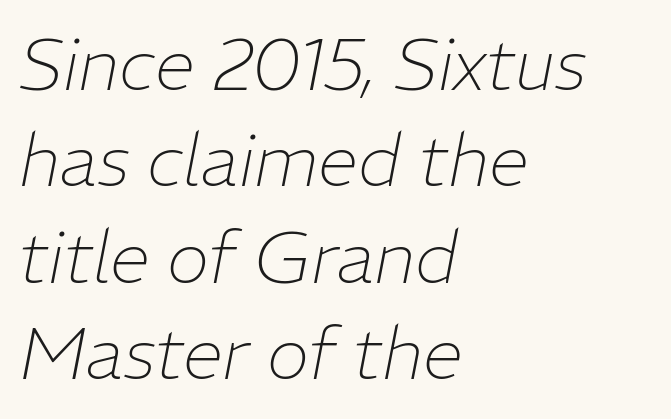
{"italic": "yes", "lean": "right", "slant_degrees": 11, "bold": "no", "weight": "thin", "width": "normal", "stroke_contrast": "low", "x_height": "medium", "monospaced": "no", "underline": "no", "align": "left", "line_spacing": "normal", "line_spacing_ratio": 1.34, "letter_spacing": "normal", "letter_spacing_em": 0.0, "glyph_px": 72}
